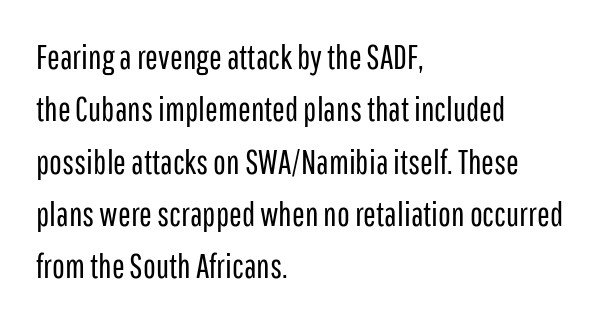
It's the straight-up-and-down kind of type. This rendering uses left alignment, leaving the right contour irregular. Varying glyph widths throughout — classic text-font behaviour. The strokes are not fattened; the text isn't bold.
